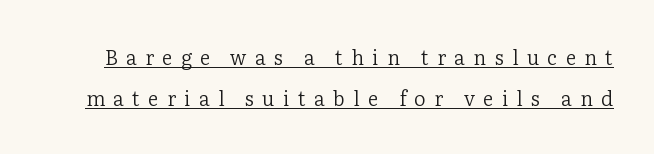
{"italic": "no", "bold": "no", "underline": "yes", "line_spacing": "loose", "line_spacing_ratio": 2.05, "letter_spacing": "wide", "letter_spacing_em": 0.42, "glyph_px": 20}
